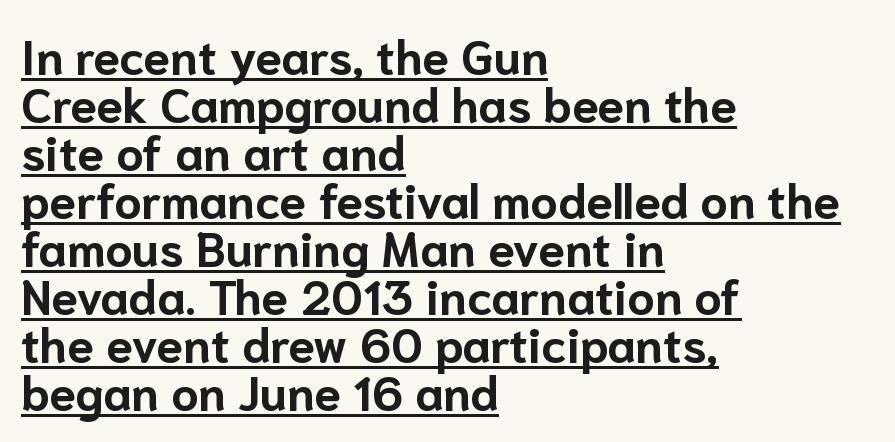
Quick note: underline on. The characters display no serif detailing; their extremities are plain. The paragraph has a hard left edge and a soft right edge. The lines are packed closely together with very little leading.
